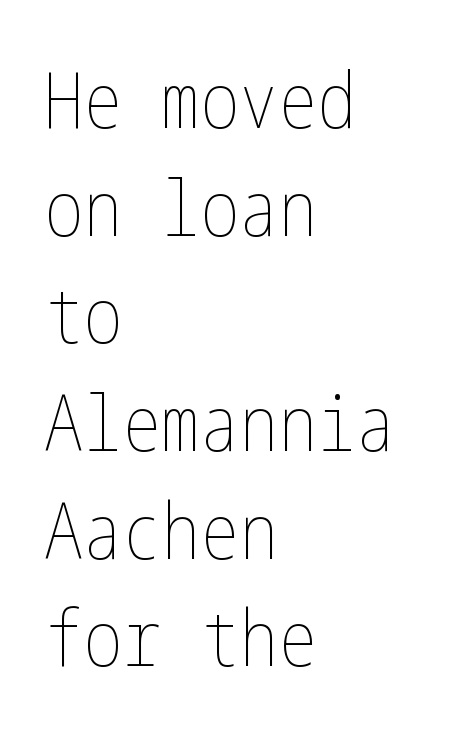
{"italic": "no", "bold": "no", "weight": "thin", "width": "condensed", "stroke_contrast": "low", "x_height": "medium", "underline": "no", "align": "left", "line_spacing": "normal", "line_spacing_ratio": 1.38, "letter_spacing": "normal", "letter_spacing_em": 0.0, "glyph_px": 78}
